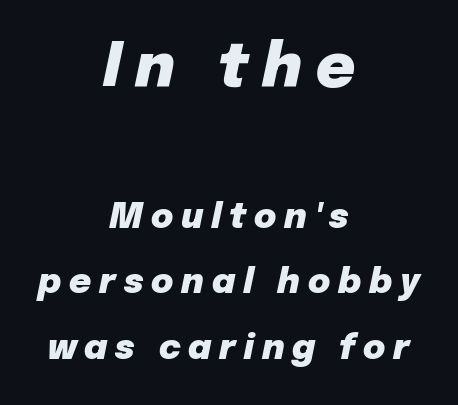
The image shows 60 px heavy type, italic (leaning right); set centered, loose line spacing (1.92x), unusually wide letter spacing (+0.23 em), not underlined; the first (top) block is 1.76x larger; low stroke contrast and a medium x-height.
